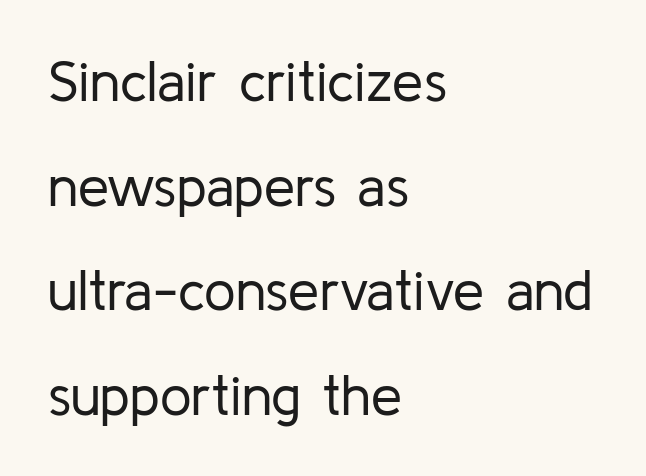
The image shows 56 px regular-weight sans-serif type, upright; set left-aligned, line spacing 1.87x, normal letter spacing, not underlined; low stroke contrast and a medium x-height.
